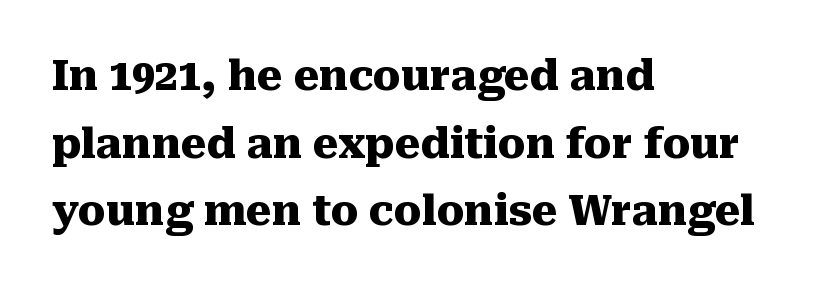
Beneath every word, the page is bare. The passage shown stacks its lines at a standard gap. Caption: bold face, heavy strokes. Every row of glyphs begins at an identical x-position on the left. Characters remain perfectly vertical along every line. Old-style or modern, the face here clearly has serifs.
